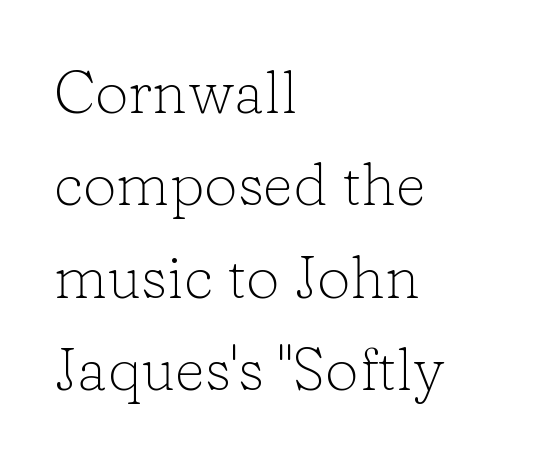
Left-aligned paragraph, ragged on the right. Are there feet on the stems? There are — it's a serif. Weight: regular or lighter. Is the letter spacing exaggerated? No — it looks like the ordinary default.
